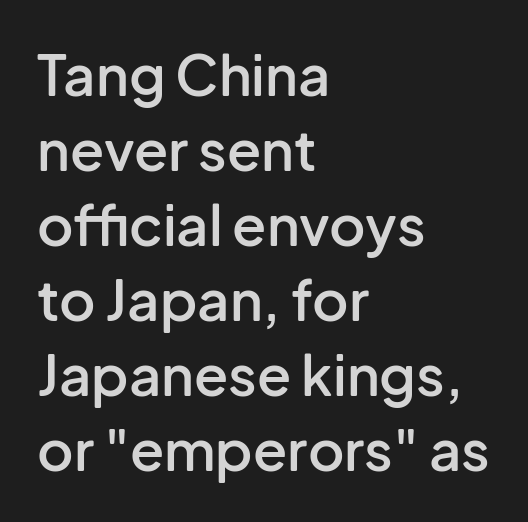
Q: Is the text bold? A: Semi-bold.
Q: Is the text italic (slanted)? A: No, it is upright.
Q: Is the typeface a serif or a sans-serif typeface? A: Sans-serif.
Q: Is the text underlined? A: No.
Q: How is the paragraph aligned? A: Left-aligned.
Q: Is the spacing between letters normal or unusually wide? A: Normal.
Q: Is the spacing between lines tight, normal or loose? A: Normal.
Q: Width (condensed, normal, or wide)? A: Normal.
Q: Stroke contrast? A: Low.
Q: x-height? A: Medium.
Q: Monospaced? A: No.
